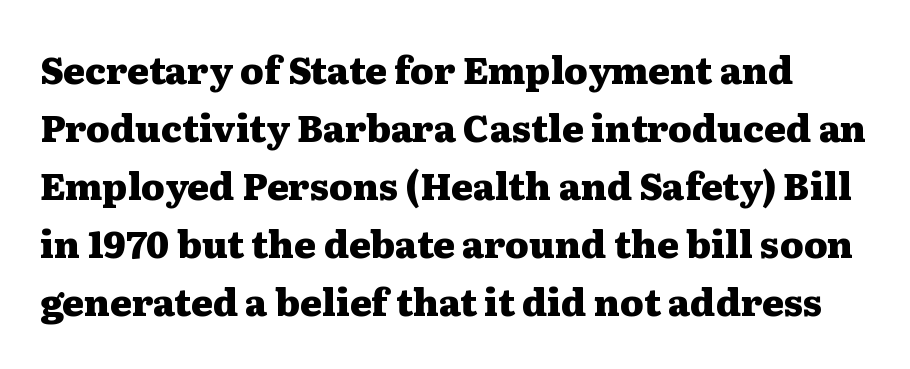
Is this a sans? No — the strokes have serifs. Notice how thick the strokes are: this is what a full bold looks like. Does extra space separate the letters? No, they use regular spacing. The foot of each line stays bare and open. Does the leading feel generous? No, just average.
